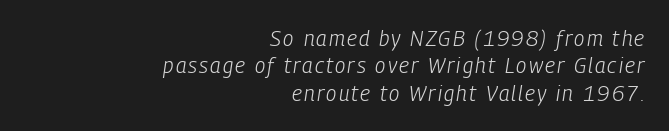
Q: Is the text bold? A: No.
Q: Is the text italic (slanted)? A: Yes, it leans right by about 9 degrees.
Q: Is the text underlined? A: No.
Q: How is the paragraph aligned? A: Right-aligned.
Q: Is the spacing between lines tight, normal or loose? A: Normal.
